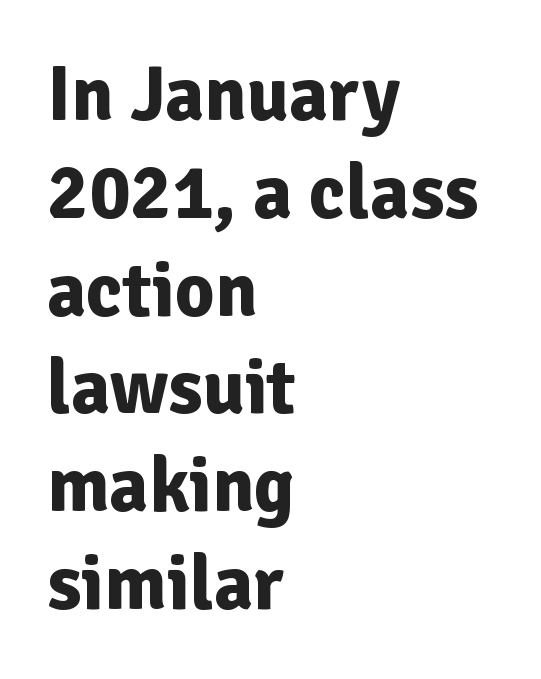
Letters rest on an invisible, unmarked baseline. Normally led — the rows are evenly, conventionally spaced. Nobody touched the tracking dial on this one. Italic: no, the glyphs are upright roman.
